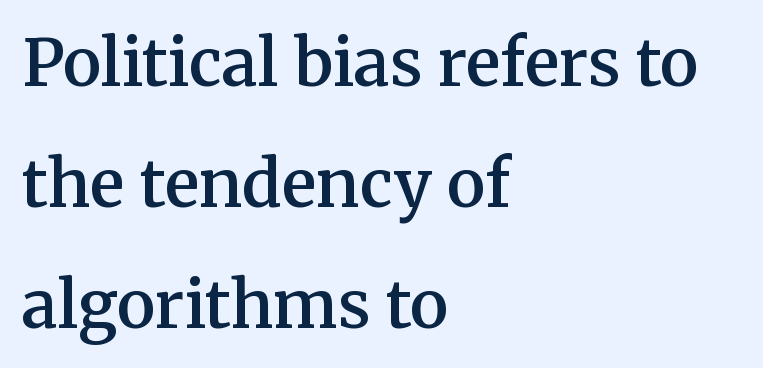
{"serif": "yes", "italic": "no", "bold": "semi", "weight": "semibold", "width": "normal", "stroke_contrast": "medium", "x_height": "medium", "monospaced": "no", "underline": "no", "align": "left", "line_spacing_ratio": 1.86, "letter_spacing": "normal", "letter_spacing_em": 0.0, "glyph_px": 65}
